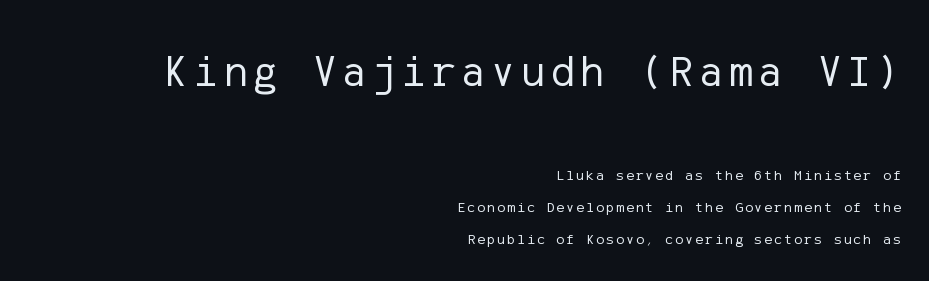
A flush-right, rag-left setting is used for this passage. Visually, the top section dominates because its glyphs are scaled up. This is roman type, the default non-slanted kind. How would I describe the line gaps? Wide and relaxed. The rendering shows plain stroke endings on the letterforms — a sans-serif design. The words here are not underlined.
